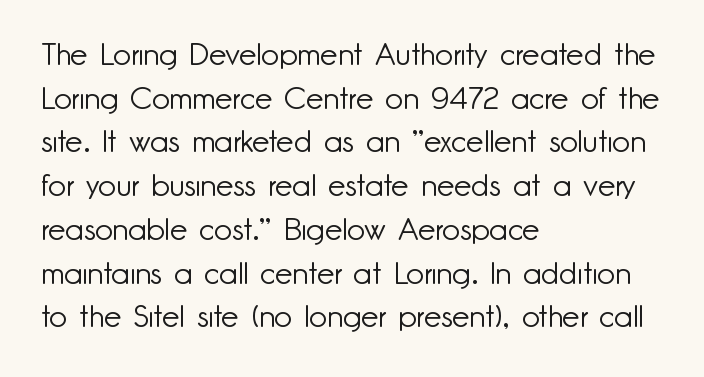
{"serif": "no", "italic": "no", "bold": "no", "weight": "light", "width": "normal", "stroke_contrast": "low", "x_height": "small", "monospaced": "no", "underline": "no", "align": "left", "line_spacing": "normal", "line_spacing_ratio": 1.41, "letter_spacing": "normal", "letter_spacing_em": 0.0, "glyph_px": 31}
